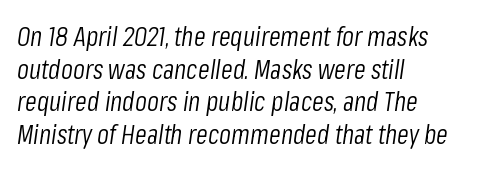
Only glyphs here, with clear space below each row. Italic? Definitely — the glyphs are oblique. Is the type heavy? It reads as light-to-regular instead. What stands out about the letter spacing? Nothing — it is the standard amount. The typesetter chose a ragged-right arrangement here.
